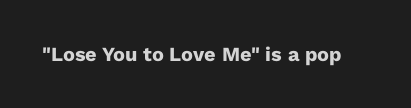
The image shows 20 px bold type, upright; set normal letter spacing, not underlined.
